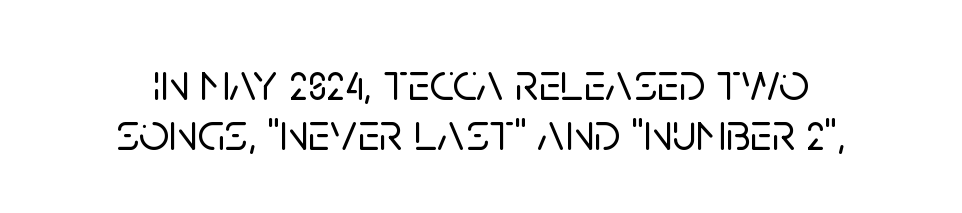
The image shows 53 px sans-serif type, upright; set tight line spacing (0.95x), normal letter spacing, not underlined; low stroke contrast and a large x-height.
